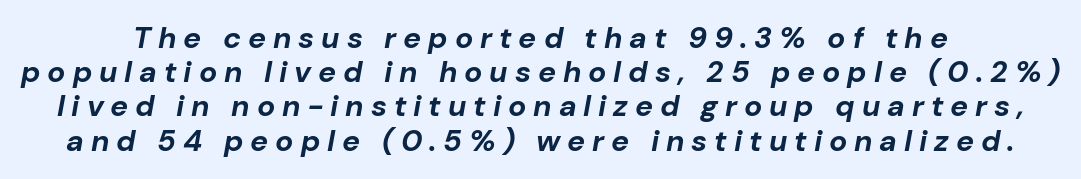
Q: Is the text bold? A: Yes.
Q: Is the text italic (slanted)? A: Yes, it leans right by about 10 degrees.
Q: Is the text underlined? A: No.
Q: Is the spacing between letters normal or unusually wide? A: Unusually wide.
Q: Is the spacing between lines tight, normal or loose? A: Tight.
Q: Width (condensed, normal, or wide)? A: Normal.
Q: Stroke contrast? A: Low.
Q: x-height? A: Medium.
Q: Monospaced? A: No.
